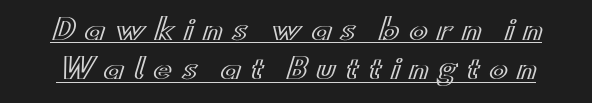
Q: Is the text italic (slanted)? A: Yes.
Q: Is the text underlined? A: Yes.
Q: Is the spacing between letters normal or unusually wide? A: Unusually wide.
Q: Is the spacing between lines tight, normal or loose? A: Normal.
Q: Width (condensed, normal, or wide)? A: Wide.
Q: x-height? A: Small.
Q: Monospaced? A: No.
